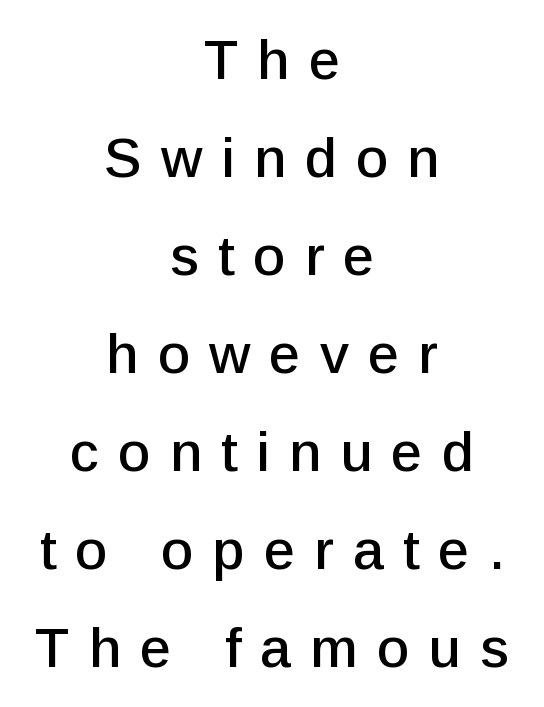
The image shows 56 px sans-serif type, upright; set centered, line spacing 1.75x, unusually wide letter spacing (+0.34 em), not underlined; low stroke contrast and a medium x-height.
